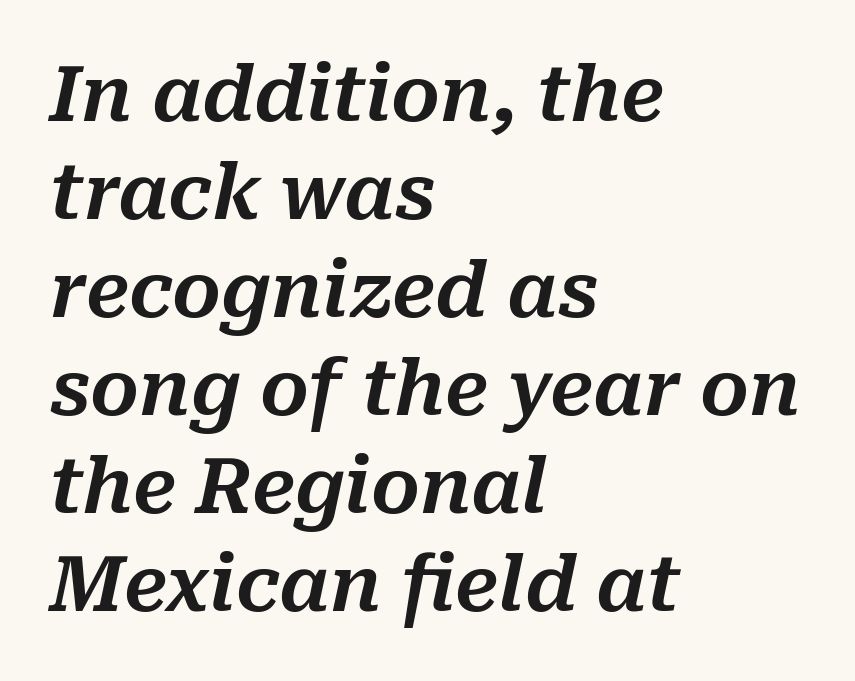
Q: Is the text italic (slanted)? A: Yes, it leans right by about 10 degrees.
Q: Is the text underlined? A: No.
Q: How is the paragraph aligned? A: Left-aligned.
Q: Is the spacing between letters normal or unusually wide? A: Normal.
Q: Is the spacing between lines tight, normal or loose? A: Normal.
Q: Width (condensed, normal, or wide)? A: Normal.
Q: Stroke contrast? A: Medium.
Q: x-height? A: Medium.
Q: Monospaced? A: No.
